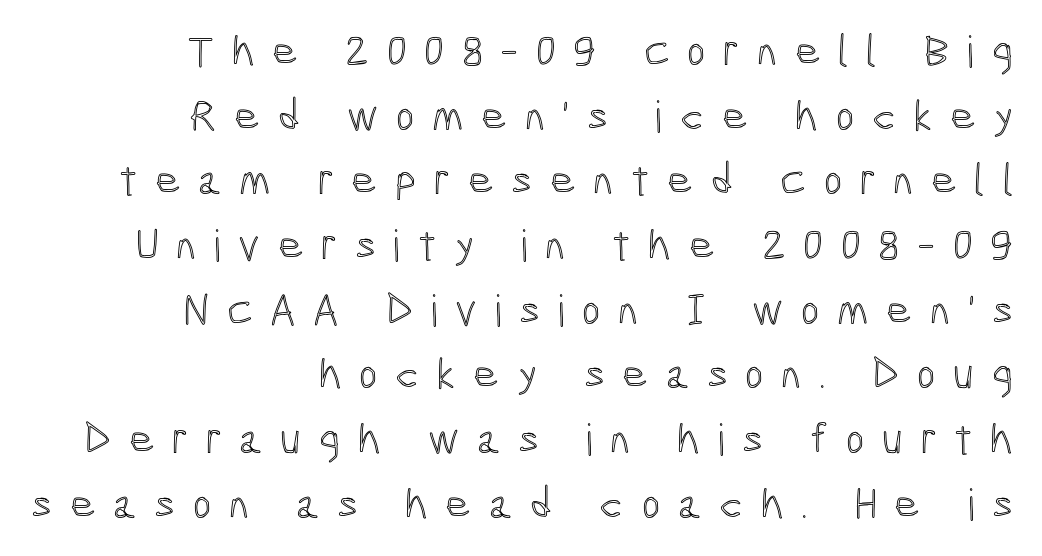
Each new line begins a customary step beneath the previous one. Letter spacing: wide. You could not count columns in this text — the font is proportionally spaced. Beneath every word, the page is bare. A typesetter would mark this as roman, not italic. Line ends are locked; line starts wander.
